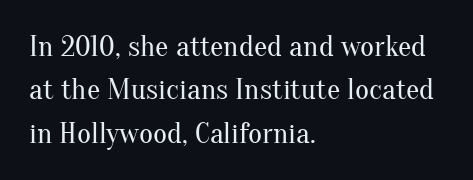
{"serif": "yes", "italic": "no", "bold": "no", "weight": "regular", "width": "normal", "stroke_contrast": "medium", "x_height": "small", "monospaced": "no", "underline": "no", "align": "left", "line_spacing": "normal", "line_spacing_ratio": 1.45, "letter_spacing": "normal", "letter_spacing_em": 0.0, "glyph_px": 30}
